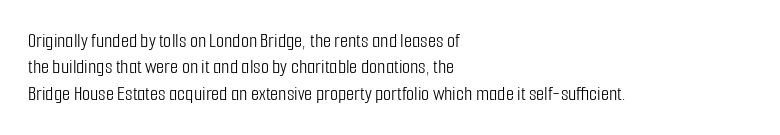
Q: Is the text bold? A: No.
Q: Is the text italic (slanted)? A: No, it is upright.
Q: Is the text underlined? A: No.
Q: How is the paragraph aligned? A: Left-aligned.
Q: Is the spacing between letters normal or unusually wide? A: Normal.
Q: Is the spacing between lines tight, normal or loose? A: Normal.
